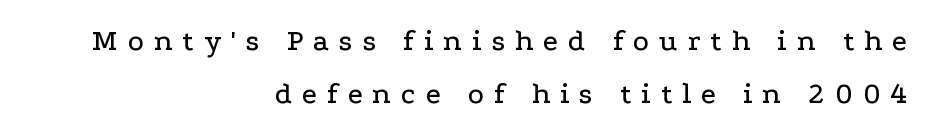
{"serif": "yes", "italic": "no", "width": "wide", "stroke_contrast": "low", "x_height": "medium", "monospaced": "no", "underline": "no", "align": "right", "line_spacing_ratio": 1.78, "letter_spacing": "wide", "letter_spacing_em": 0.33, "glyph_px": 30}
